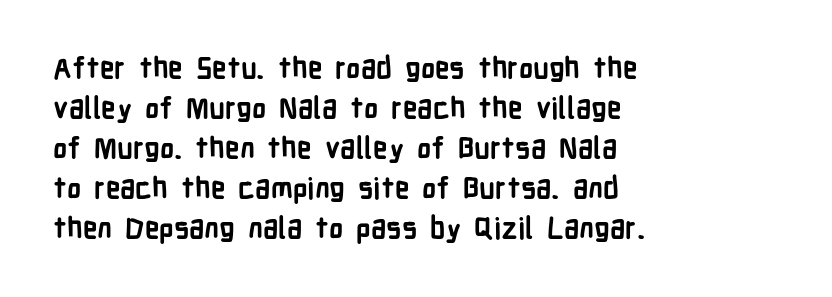
The paragraph has a hard left edge and a soft right edge. The rendering shows plain stroke endings on the letterforms — a sans-serif design. Varying glyph widths throughout — classic text-font behaviour. Every stem runs plumb, perpendicular to the baseline.
